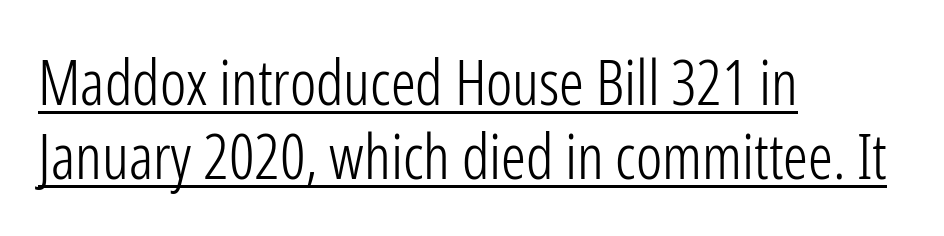
The image shows 62 px light, condensed sans-serif type, upright; set left-aligned, line spacing 1.19x, normal letter spacing, underlined; low stroke contrast and a medium x-height.
